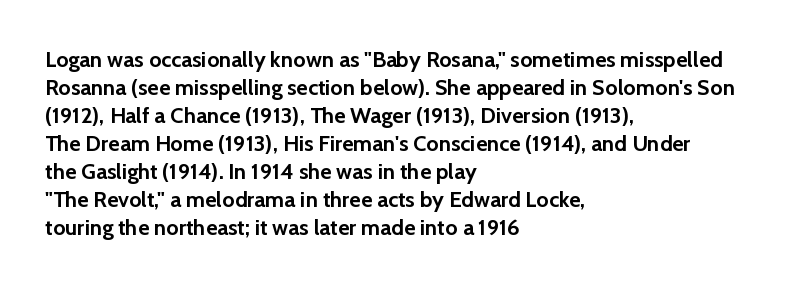
The axis of the letterforms is exactly vertical. Leftover space on each line is placed entirely after the last word. Each row of text sits above clean, open space. Students, note that the glyphs here touch the page at normal intervals.
